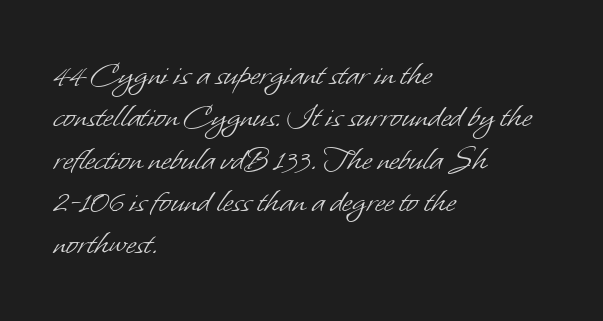
The face used here is a sans, in the tradition of grotesques and geometrics. Each letter keeps its own natural width here, so spacing adapts to shape. Here the glyphs are tracked normally, forming tight word shapes. Layout note: lines flush left.
